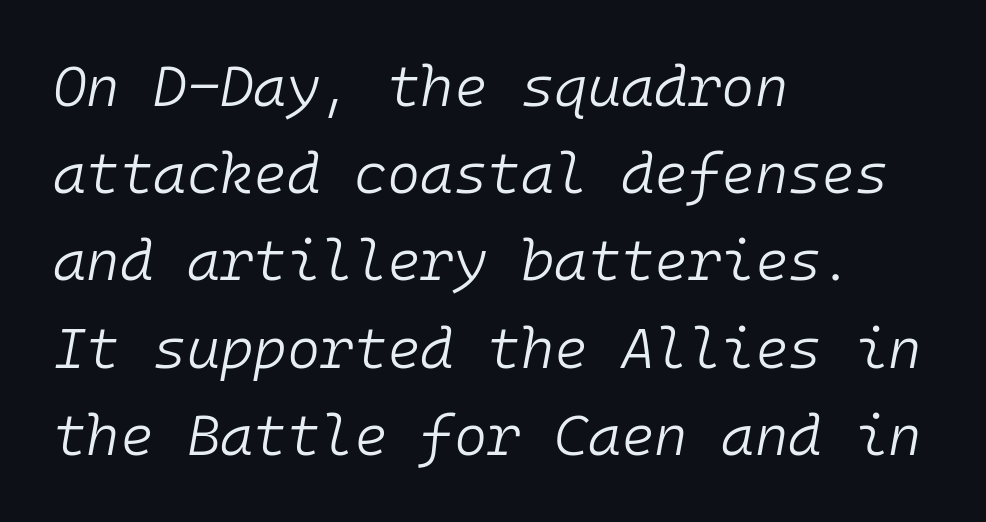
Q: Is the text bold? A: No.
Q: Is the text italic (slanted)? A: Yes, it leans right by about 10 degrees.
Q: Is the text underlined? A: No.
Q: How is the paragraph aligned? A: Left-aligned.
Q: Is the spacing between letters normal or unusually wide? A: Normal.
Q: Is the spacing between lines tight, normal or loose? A: Normal.
Q: Width (condensed, normal, or wide)? A: Normal.
Q: Stroke contrast? A: Low.
Q: x-height? A: Medium.
Q: Monospaced? A: Yes.
